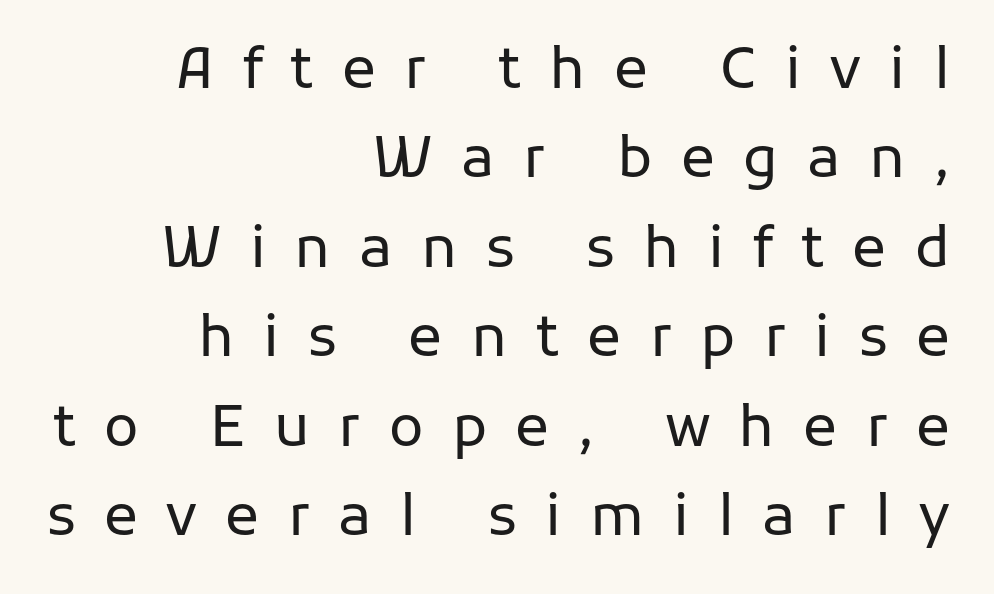
The image shows 57 px regular-weight sans-serif type, upright; set right-aligned, normal line spacing (1.57x), unusually wide letter spacing (+0.5 em), not underlined; low stroke contrast and a medium x-height.
